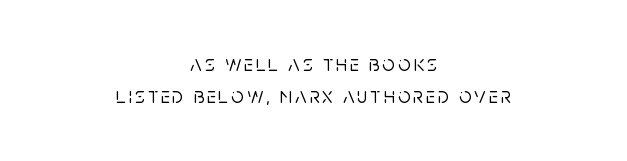
Regular leading. Has an underline been added? It has not. Horizontal alignment here is central, giving a formal, balanced look. The letters stand upright; this is a roman face.
